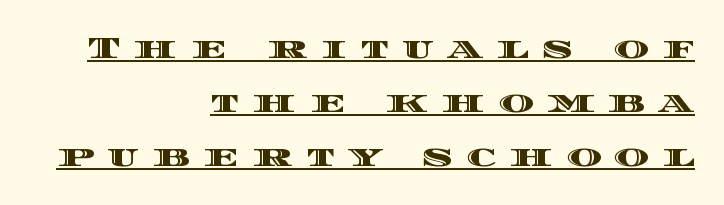
{"italic": "no", "width": "wide", "x_height": "large", "monospaced": "no", "underline": "yes", "align": "right", "line_spacing_ratio": 1.8, "letter_spacing": "wide", "letter_spacing_em": 0.44, "glyph_px": 30}
